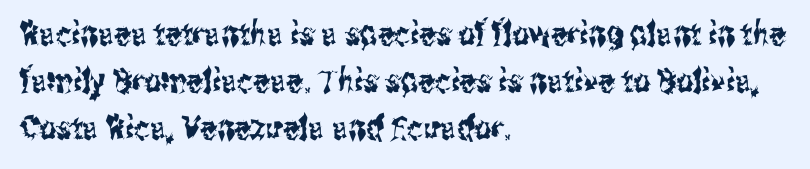
{"serif": "no", "italic": "no", "width": "condensed", "stroke_contrast": "medium", "x_height": "medium", "monospaced": "no", "underline": "no", "align": "left", "line_spacing": "normal", "line_spacing_ratio": 1.43, "letter_spacing": "normal", "letter_spacing_em": 0.0, "glyph_px": 33}
